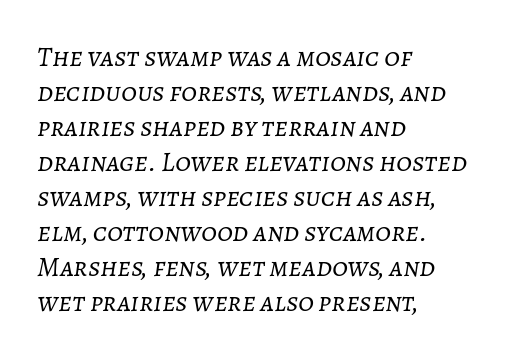
{"italic": "yes", "lean": "right", "slant_degrees": 7, "bold": "no", "weight": "light", "width": "normal", "stroke_contrast": "low", "x_height": "medium", "monospaced": "no", "underline": "no", "align": "left", "line_spacing": "normal", "line_spacing_ratio": 1.25, "letter_spacing": "normal", "letter_spacing_em": 0.0, "glyph_px": 28}
